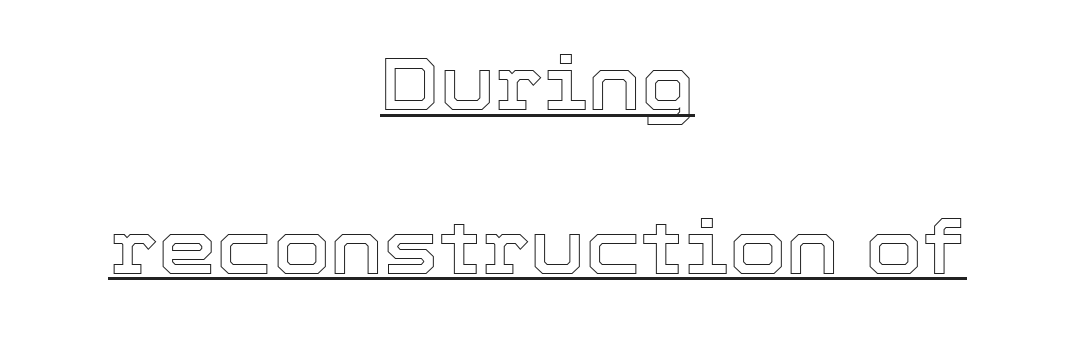
Does extra space separate the letters? No, they use regular spacing. Centered paragraph, ragged on both sides. Italic? Not at all — the glyphs are vertical. The rendering uses a large line-height, opening up the rows. The specimen includes a rule beneath the text block's lines.
